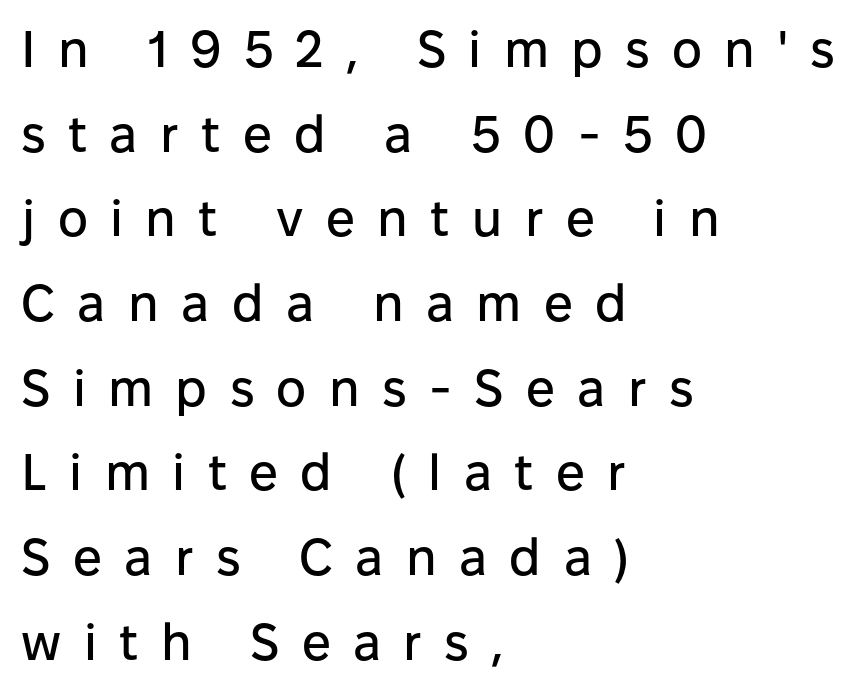
A normal amount of white space separates one row of letters from the next. Here the glyphs are tracked loosely, breaking word shapes into spaced letters. No italicization has been applied; the sample stays upright. Proportional: the letters do not fall into vertical columns. The zone under the glyphs is completely vacant.
